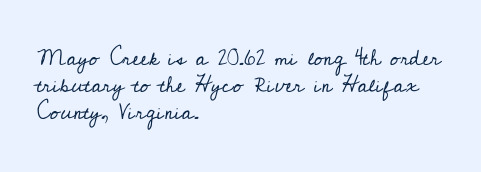
Beneath every word, the page is bare. Caption: face not bold, strokes unweighted. The gaps between neighbouring characters are ordinary and unremarkable.
